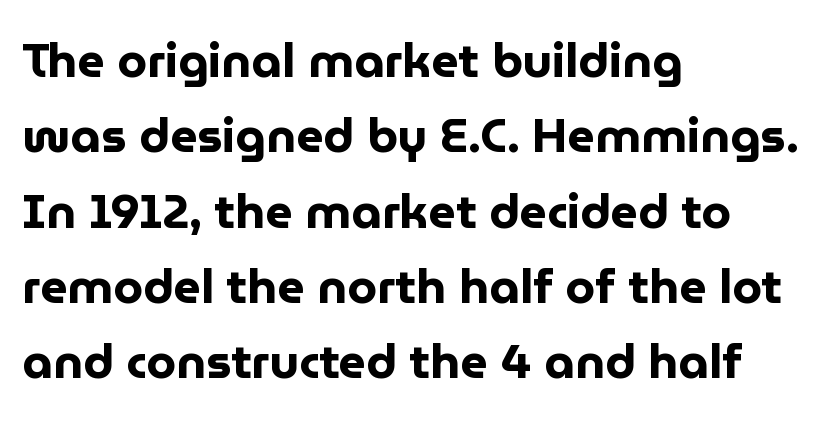
{"serif": "no", "italic": "no", "bold": "yes", "weight": "bold", "width": "normal", "stroke_contrast": "low", "x_height": "medium", "monospaced": "no", "underline": "no", "align": "left", "line_spacing": "normal", "line_spacing_ratio": 1.57, "letter_spacing": "normal", "letter_spacing_em": 0.0, "glyph_px": 48}
